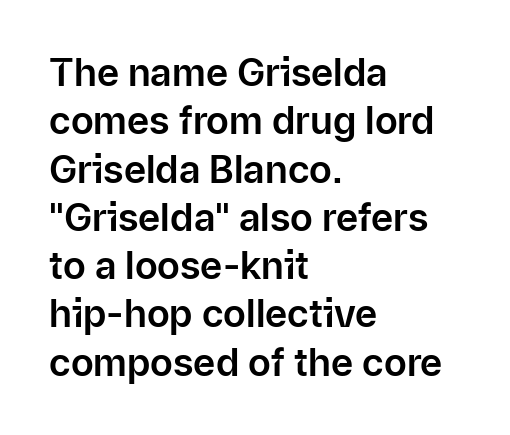
Q: Is the text italic (slanted)? A: No, it is upright.
Q: Is the typeface a serif or a sans-serif typeface? A: Sans-serif.
Q: Is the text underlined? A: No.
Q: How is the paragraph aligned? A: Left-aligned.
Q: Is the spacing between letters normal or unusually wide? A: Normal.
Q: Is the spacing between lines tight, normal or loose? A: Normal.
Q: Width (condensed, normal, or wide)? A: Normal.
Q: Stroke contrast? A: Low.
Q: x-height? A: Medium.
Q: Monospaced? A: No.
